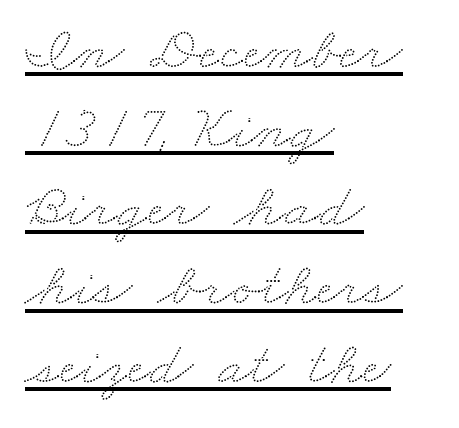
{"width": "wide", "stroke_contrast": "low", "x_height": "small", "monospaced": "no", "underline": "yes", "align": "left", "line_spacing": "normal", "line_spacing_ratio": 1.27, "letter_spacing": "normal", "letter_spacing_em": 0.0, "glyph_px": 62}
